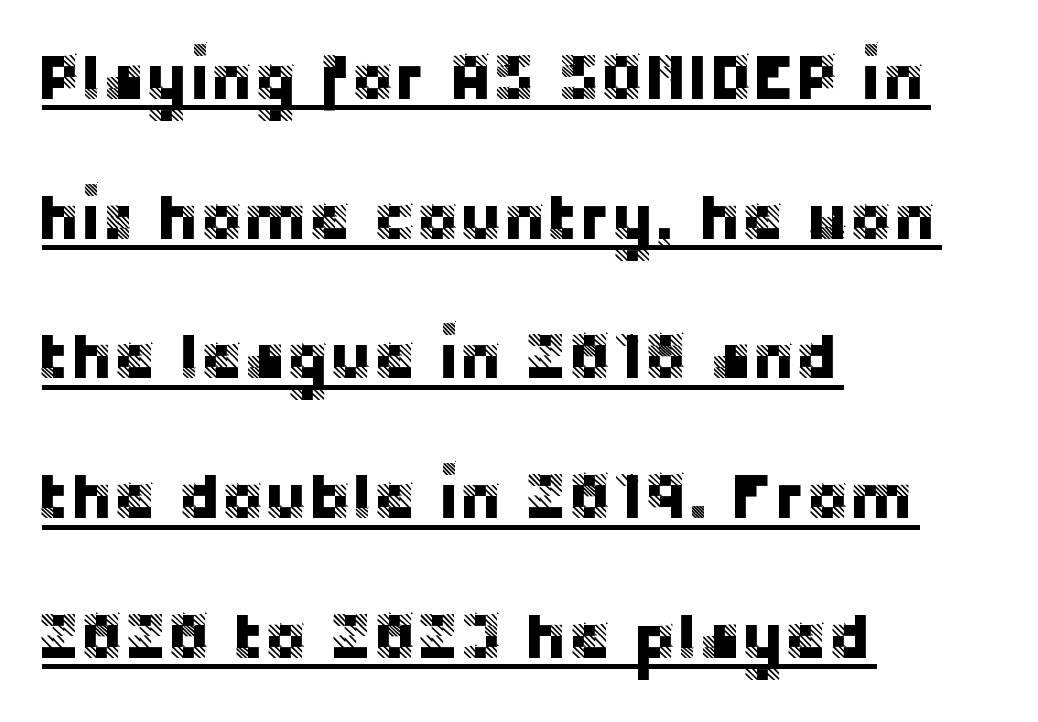
Q: Is the text italic (slanted)? A: No, it is upright.
Q: Is the typeface a serif or a sans-serif typeface? A: Sans-serif.
Q: Is the text underlined? A: Yes.
Q: How is the paragraph aligned? A: Left-aligned.
Q: Is the spacing between letters normal or unusually wide? A: Normal.
Q: Is the spacing between lines tight, normal or loose? A: Loose.
Q: Width (condensed, normal, or wide)? A: Normal.
Q: Stroke contrast? A: Low.
Q: x-height? A: Large.
Q: Monospaced? A: No.
